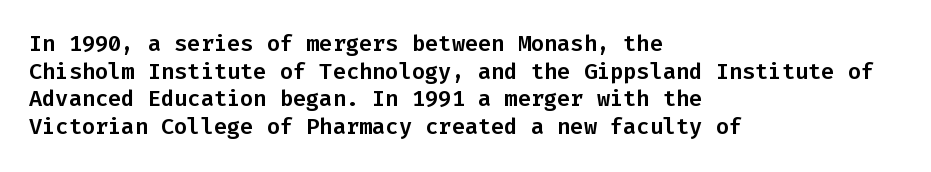
{"italic": "no", "underline": "no", "align": "left", "line_spacing": "normal", "line_spacing_ratio": 1.26, "letter_spacing": "normal", "letter_spacing_em": 0.0, "glyph_px": 22}
